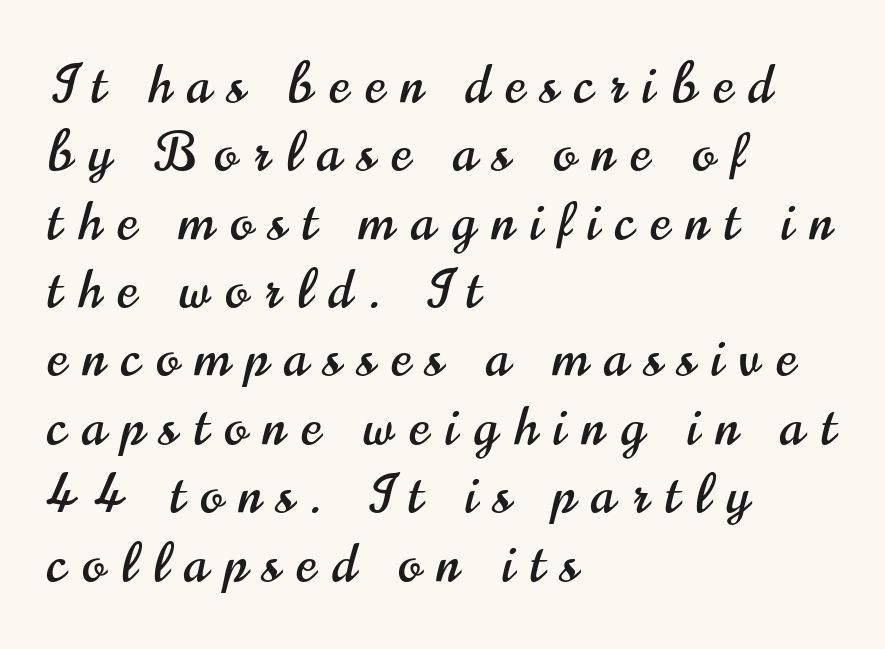
{"serif": "no", "width": "condensed", "stroke_contrast": "high", "x_height": "small", "monospaced": "no", "underline": "no", "align": "left", "line_spacing": "normal", "line_spacing_ratio": 1.29, "letter_spacing": "wide", "letter_spacing_em": 0.31, "glyph_px": 53}
